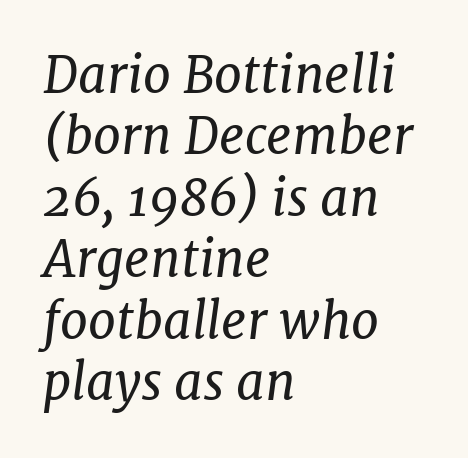
Q: Is the text bold? A: No.
Q: Is the text italic (slanted)? A: Yes, it leans right by about 7 degrees.
Q: Is the typeface a serif or a sans-serif typeface? A: Serif.
Q: Is the text underlined? A: No.
Q: How is the paragraph aligned? A: Left-aligned.
Q: Is the spacing between letters normal or unusually wide? A: Normal.
Q: Width (condensed, normal, or wide)? A: Normal.
Q: Stroke contrast? A: Low.
Q: x-height? A: Medium.
Q: Monospaced? A: No.
